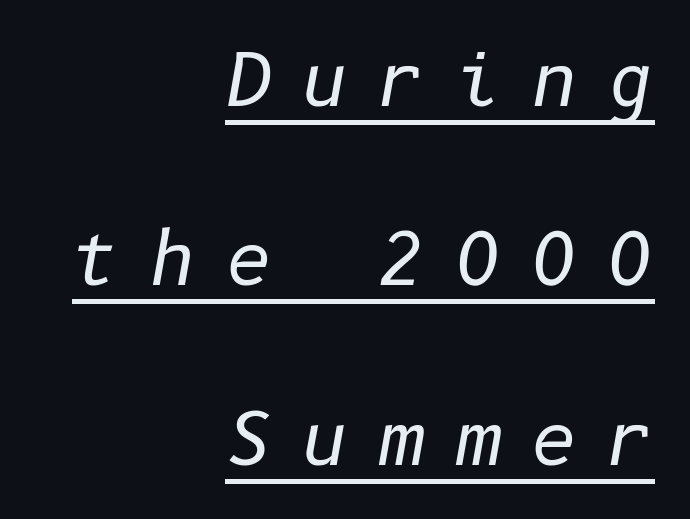
Which margin do the lines hug? The right one — the left edge is uneven. The typesetter has applied underlining to the passage shown. This is not heavy type; no bold has been used. These lines have a slow, spaced-out rhythm from letter to letter. The passage shown leans; its letterforms are oblique. Baseline-to-baseline distance is far greater than the letter height.
